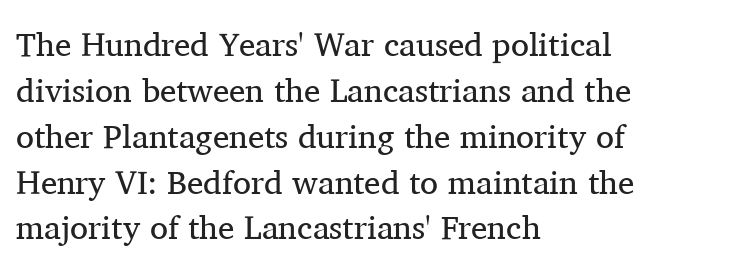
The leading is moderate, giving the passage an even texture. A typesetter would call this zero additional tracking. This is serif lettering, the kind often seen in printed books. Varying glyph widths throughout — classic text-font behaviour.
